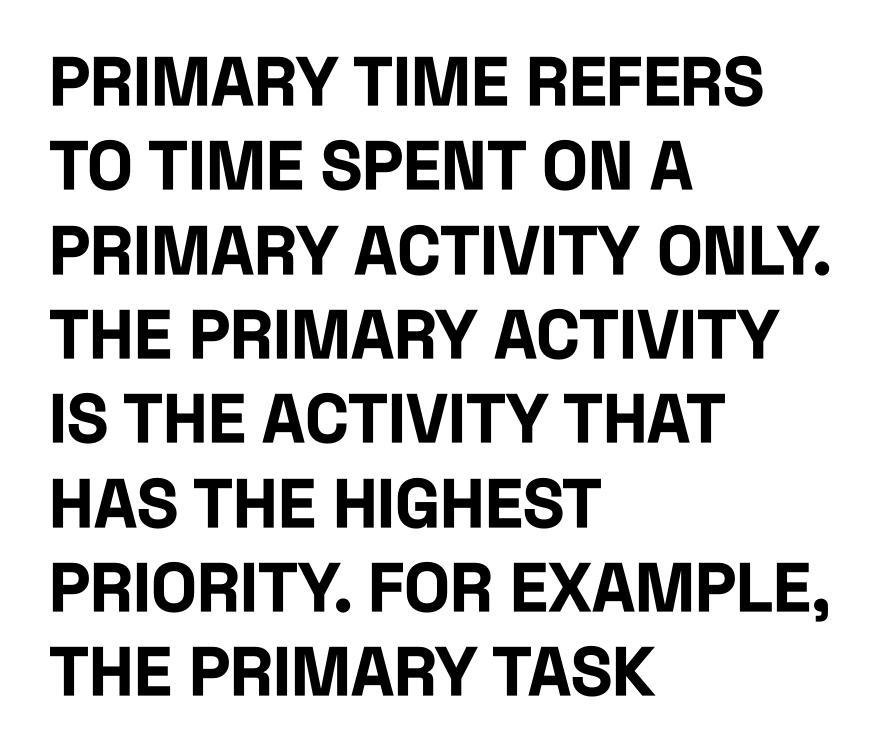
This sample uses an upright cut, with every glyph sitting square on the baseline. Look at the stroke-to-counter ratio: heavy, a bold. The baseline area is clear. Alignment: flush left. Proportional: the letters do not fall into vertical columns. The gaps between neighbouring characters are ordinary and unremarkable.
